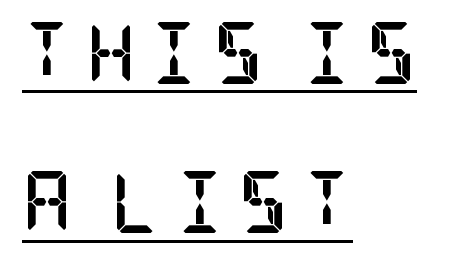
The horizontal fit of the characters is loose and conspicuously gappy. The face used here appears with an underline applied. I'd call this a serif setting — the letters wear small feet. If you drew a line through each stem, it would be perfectly vertical. The characters look thick and weighty, a clear bold. Line starts are locked; line ends wander.
